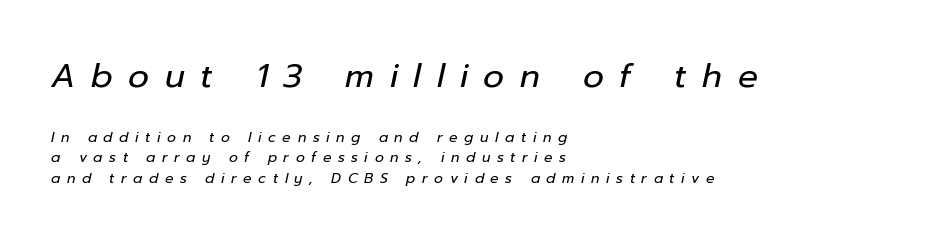
Notice how the passage keeps a crisp vertical edge on the left only. A typesetter would call this proportional, since set widths differ per character. Posture: slanted. Someone cranked the tracking dial way up on this one. The font is comparable to plain body text, perhaps lighter.
